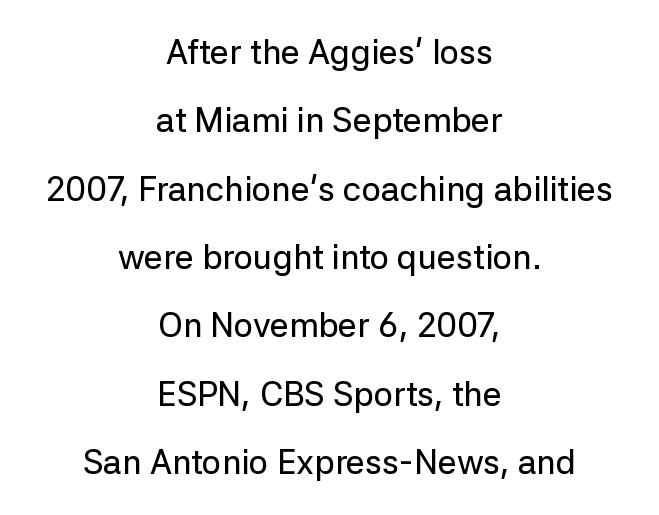
One-word summary of the alignment: center. A bare baseline throughout the passage. Does the leading feel generous? Absolutely, it's lavish. The passage shown is typed in a proportional face where columns would drift. This is the regular roman posture of the typeface. Check where the strokes stop: nothing finishes them off — pure sans.
